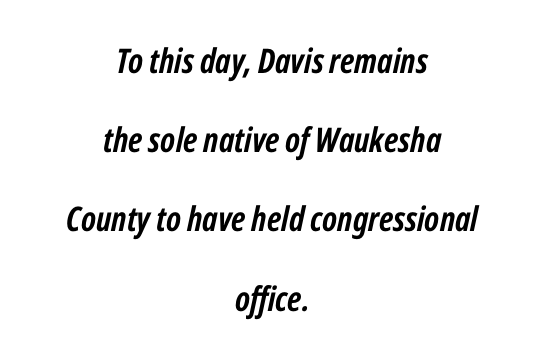
You could not count columns in this text — the font is proportionally spaced. The sample has been set heavy, in full bold. Line spacing here is loose. Standard letterfit; no display-style spreading of the glyphs. The text block is weighted toward neither margin, spreading evenly from the middle.
